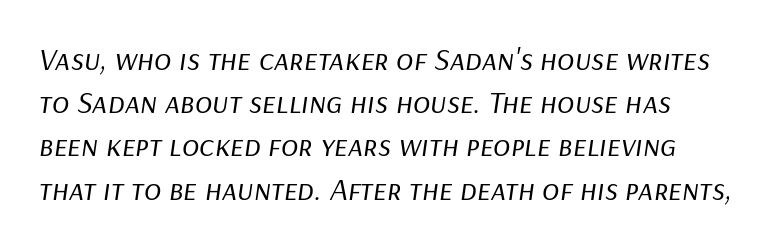
Slant detected: the letters are inclined. Students, observe: this is what conventionally led text looks like. Stems here are at most as thick as an everyday book face. Underline: absent. Proportional: the letters do not fall into vertical columns.
